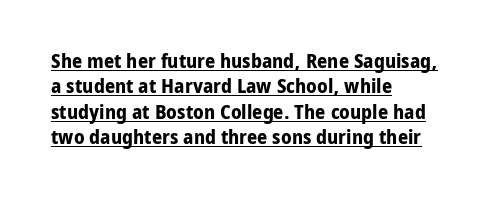
Quick note: interline space is typical. Horizontally, the lines are justified to the leading edge only. In designer terms, the underline attribute is active on this setting. Students, note that the glyphs here touch the page at normal intervals. Does the weight exceed regular? Yes, all the way to bold.
